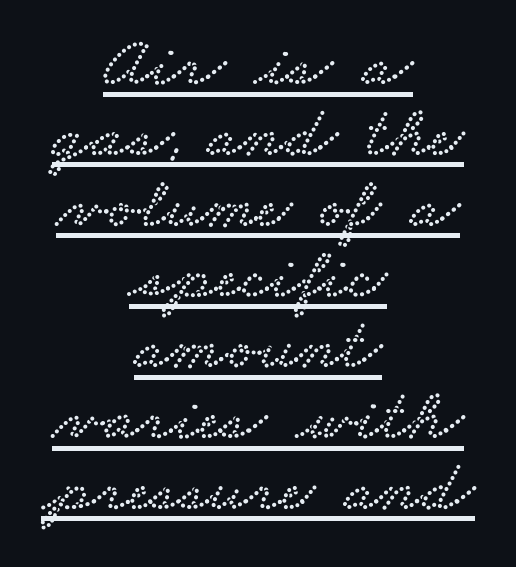
{"serif": "yes", "width": "wide", "stroke_contrast": "low", "x_height": "small", "monospaced": "no", "underline": "yes", "align": "center", "line_spacing": "tight", "line_spacing_ratio": 0.97, "letter_spacing": "normal", "letter_spacing_em": 0.0, "glyph_px": 73}
